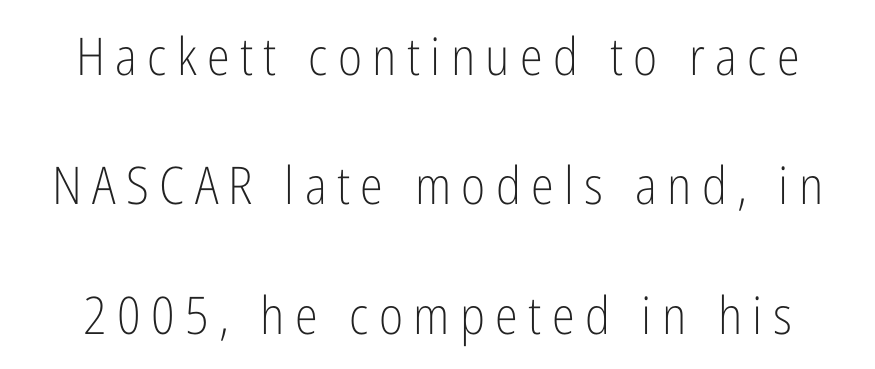
{"serif": "no", "italic": "no", "bold": "no", "weight": "light", "width": "condensed", "stroke_contrast": "low", "x_height": "medium", "monospaced": "no", "underline": "no", "line_spacing": "loose", "line_spacing_ratio": 2.49, "letter_spacing": "wide", "letter_spacing_em": 0.2, "glyph_px": 52}
